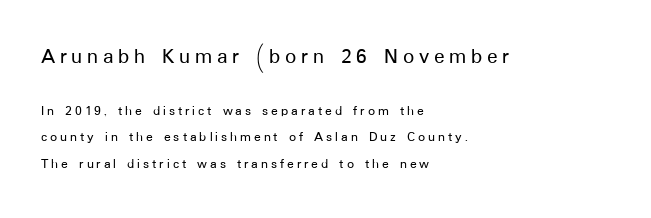
The image shows 22 px text type, upright; set left-aligned, loose line spacing (1.91x), unusually wide letter spacing (+0.21 em), not underlined; the first (top) block is 1.57x larger.
